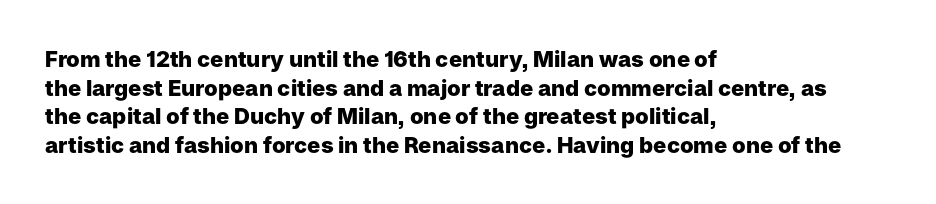
Q: Is the text bold? A: Yes.
Q: Is the text italic (slanted)? A: No, it is upright.
Q: Is the text underlined? A: No.
Q: How is the paragraph aligned? A: Left-aligned.
Q: Is the spacing between letters normal or unusually wide? A: Normal.
Q: Is the spacing between lines tight, normal or loose? A: Normal.
